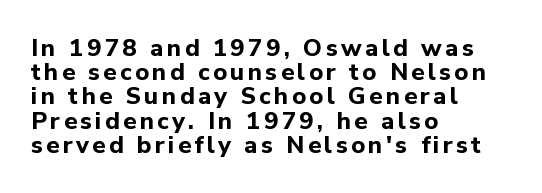
The image shows 24 px bold type, upright; set left-aligned, tight line spacing (1.01x), not underlined.
